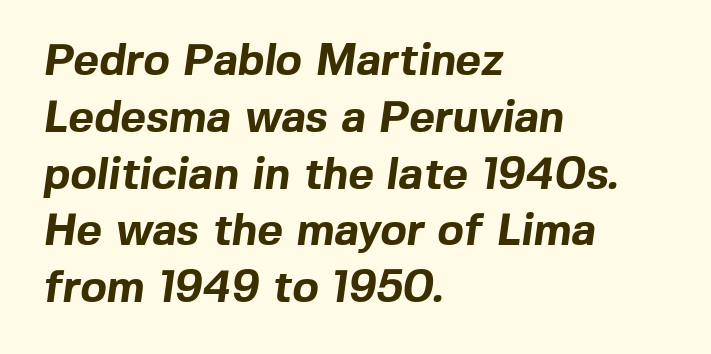
Q: Is the text bold? A: Yes.
Q: Is the typeface a serif or a sans-serif typeface? A: Sans-serif.
Q: Is the text underlined? A: No.
Q: How is the paragraph aligned? A: Left-aligned.
Q: Is the spacing between letters normal or unusually wide? A: Normal.
Q: Is the spacing between lines tight, normal or loose? A: Normal.
Q: Width (condensed, normal, or wide)? A: Normal.
Q: x-height? A: Medium.
Q: Monospaced? A: No.
